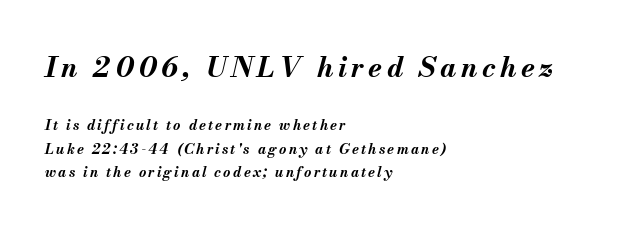
{"italic": "yes", "lean": "right", "slant_degrees": 13, "bold": "yes", "weight": "bold", "width": "normal", "stroke_contrast": "medium", "x_height": "small", "monospaced": "no", "underline": "no", "align": "left", "line_spacing": "normal", "line_spacing_ratio": 1.67, "larger_block": "first", "size_ratio": 2.0, "glyph_px": 28}
